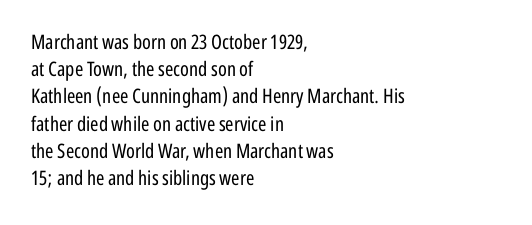
Q: Is the text bold? A: No.
Q: Is the text italic (slanted)? A: No, it is upright.
Q: Is the text underlined? A: No.
Q: How is the paragraph aligned? A: Left-aligned.
Q: Is the spacing between letters normal or unusually wide? A: Normal.
Q: Is the spacing between lines tight, normal or loose? A: Normal.
